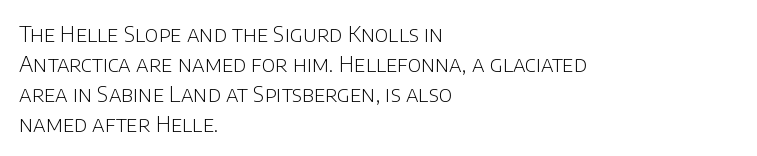
Q: Is the text bold? A: No.
Q: Is the text italic (slanted)? A: No, it is upright.
Q: Is the text underlined? A: No.
Q: How is the paragraph aligned? A: Left-aligned.
Q: Is the spacing between letters normal or unusually wide? A: Normal.
Q: Is the spacing between lines tight, normal or loose? A: Normal.
